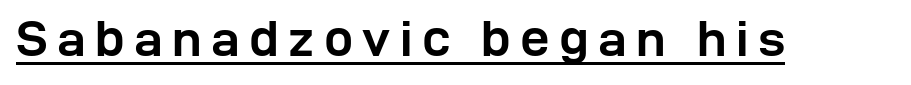
The letters stand straight up with perfectly vertical stems. A rule runs beneath these lines of type. The passage shown is emphatically bold. The letters advance in unequal steps, a hallmark of proportional type.
